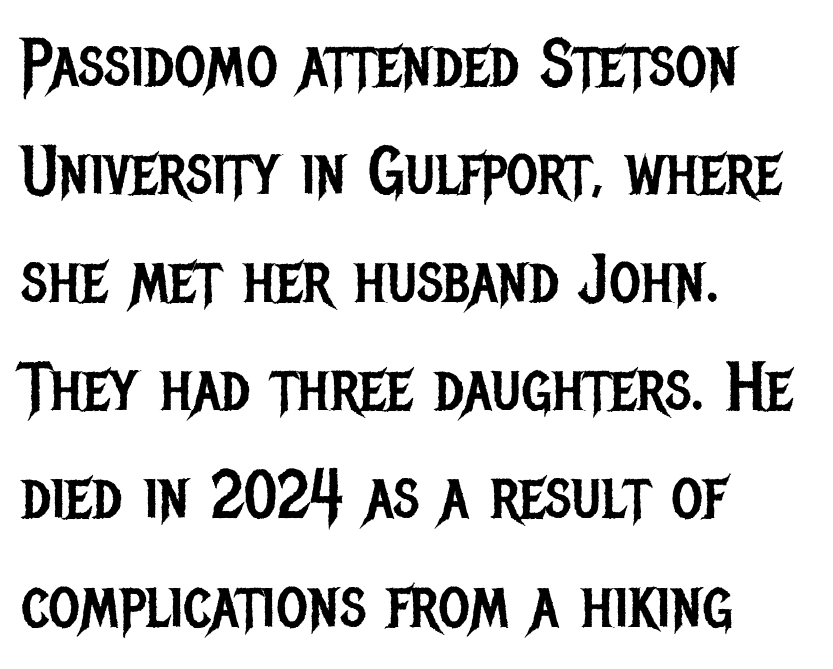
The image shows 68 px regular-weight, condensed sans-serif type, upright; set left-aligned, normal line spacing (1.59x), normal letter spacing, not underlined; low stroke contrast and a large x-height.
